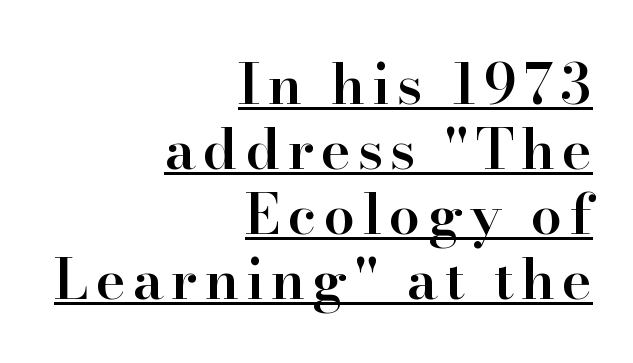
{"serif": "yes", "italic": "no", "bold": "semi", "weight": "semibold", "width": "normal", "stroke_contrast": "high", "x_height": "small", "monospaced": "no", "underline": "yes", "align": "right", "line_spacing_ratio": 1.16, "glyph_px": 56}
